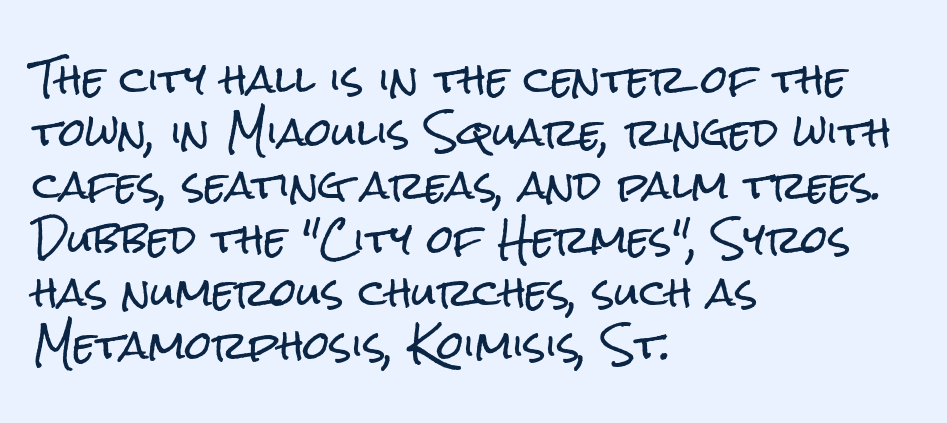
How are the letters spaced? Ordinarily, with no added tracking. Rendered with straight, roman letterforms. Bare-footed words on every line. I'd call this a sans setting — the letters go barefoot. A student would call this left alignment; a typographer would say flush left, rag right. The passage shown is typed in a proportional face where columns would drift.
